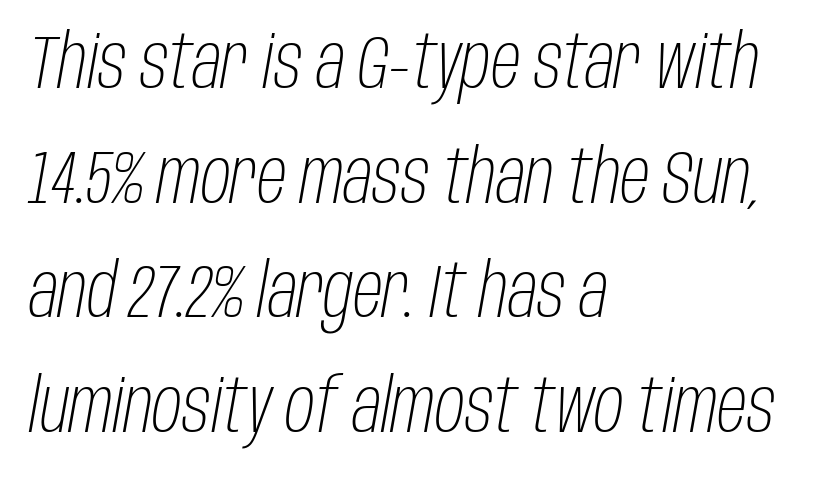
The image shows 74 px light, condensed type, italic (leaning right); set left-aligned, normal line spacing (1.55x), normal letter spacing, not underlined; low stroke contrast and a large x-height.
